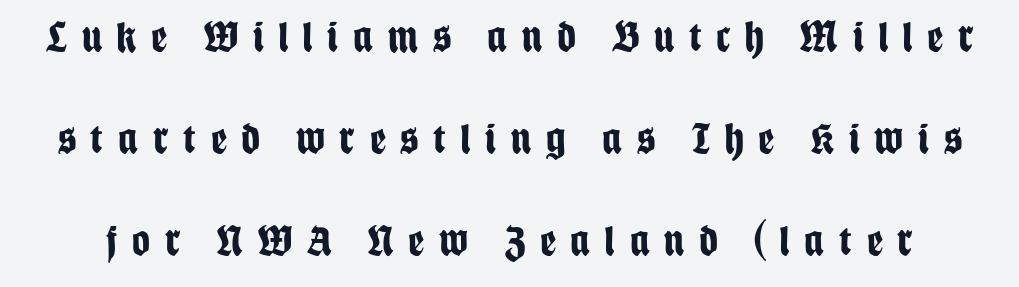
{"serif": "no", "italic": "no", "bold": "yes", "weight": "bold", "width": "condensed", "stroke_contrast": "low", "x_height": "large", "monospaced": "no", "underline": "no", "line_spacing": "loose", "line_spacing_ratio": 2.32, "letter_spacing": "wide", "letter_spacing_em": 0.34, "glyph_px": 44}
